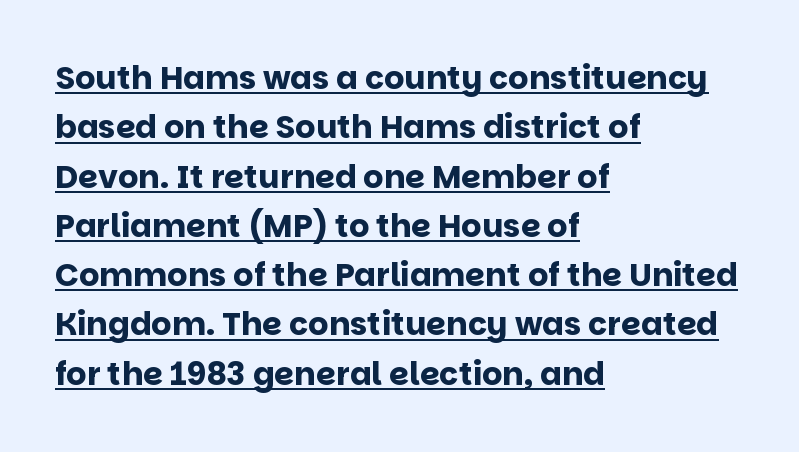
Q: Is the text bold? A: Yes.
Q: Is the text italic (slanted)? A: No, it is upright.
Q: Is the typeface a serif or a sans-serif typeface? A: Sans-serif.
Q: Is the text underlined? A: Yes.
Q: How is the paragraph aligned? A: Left-aligned.
Q: Is the spacing between letters normal or unusually wide? A: Normal.
Q: Is the spacing between lines tight, normal or loose? A: Normal.
Q: Width (condensed, normal, or wide)? A: Normal.
Q: Stroke contrast? A: Low.
Q: x-height? A: Large.
Q: Monospaced? A: No.
